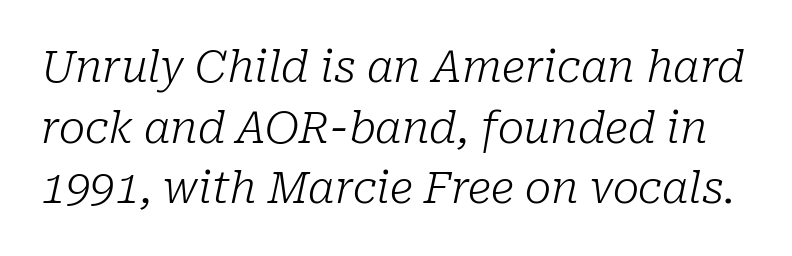
{"serif": "yes", "italic": "yes", "lean": "right", "slant_degrees": 10, "bold": "no", "weight": "light", "width": "normal", "stroke_contrast": "low", "x_height": "medium", "monospaced": "no", "underline": "no", "line_spacing": "normal", "line_spacing_ratio": 1.38, "letter_spacing": "normal", "letter_spacing_em": 0.0, "glyph_px": 44}
